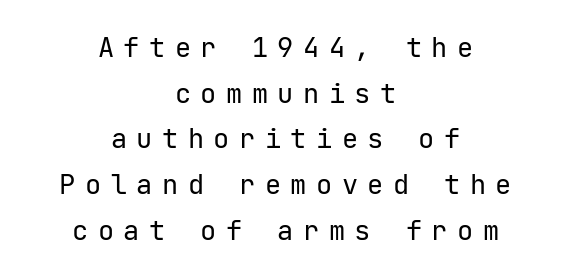
Q: Is the text bold? A: No.
Q: Is the text italic (slanted)? A: No, it is upright.
Q: Is the text underlined? A: No.
Q: How is the paragraph aligned? A: Centered.
Q: Is the spacing between letters normal or unusually wide? A: Unusually wide.
Q: Is the spacing between lines tight, normal or loose? A: Normal.
